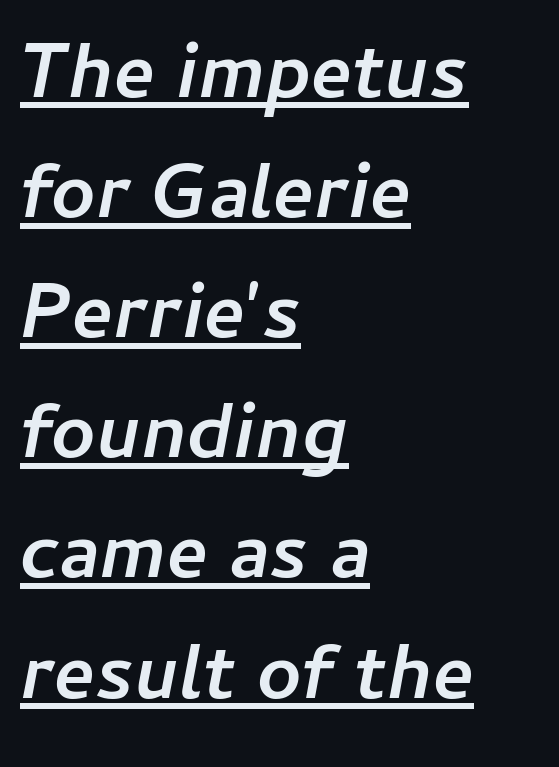
{"italic": "yes", "lean": "right", "slant_degrees": 11, "bold": "yes", "weight": "semibold", "width": "normal", "stroke_contrast": "low", "x_height": "medium", "monospaced": "no", "underline": "yes", "align": "left", "line_spacing": "normal", "line_spacing_ratio": 1.56, "letter_spacing": "normal", "letter_spacing_em": 0.0, "glyph_px": 77}
